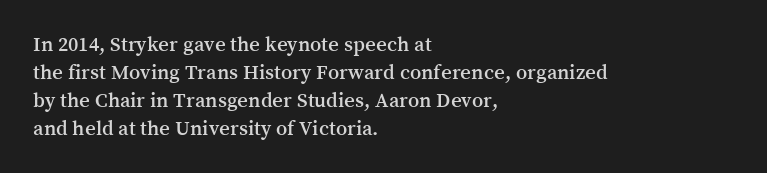
Teacher's note: observe the even left margin — that is flush-left alignment. No italicization has been applied; the sample stays upright. Clear beneath every line of the passage. Honestly, the letter spacing is just normal — you wouldn't notice it. A typesetter would call this leading conventional body-copy spacing.
